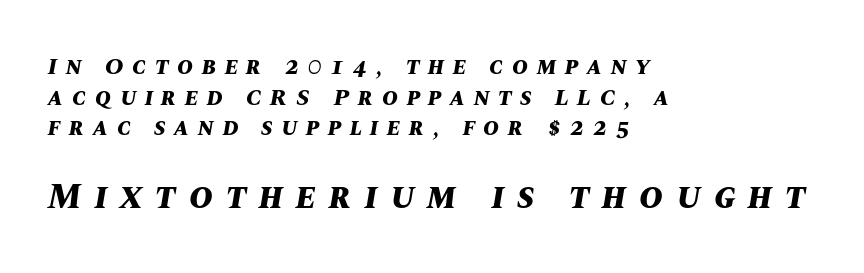
Q: Is the text bold? A: Yes.
Q: Is the text italic (slanted)? A: Yes, it leans right by about 10 degrees.
Q: Is the text underlined? A: No.
Q: How is the paragraph aligned? A: Left-aligned.
Q: Is the spacing between letters normal or unusually wide? A: Unusually wide.
Q: Is the spacing between lines tight, normal or loose? A: Normal.
Q: Which block of text is set in a larger size, the first (top) or the second (bottom)? A: The second (bottom) one.
Q: Width (condensed, normal, or wide)? A: Normal.
Q: Stroke contrast? A: Medium.
Q: x-height? A: Large.
Q: Monospaced? A: No.
